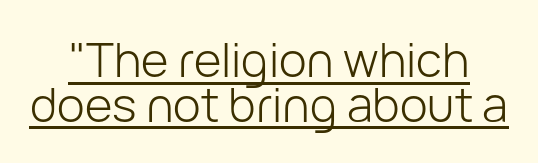
The image shows 47 px light sans-serif type, upright; set tight line spacing (0.95x), normal letter spacing, underlined; low stroke contrast and a medium x-height.
